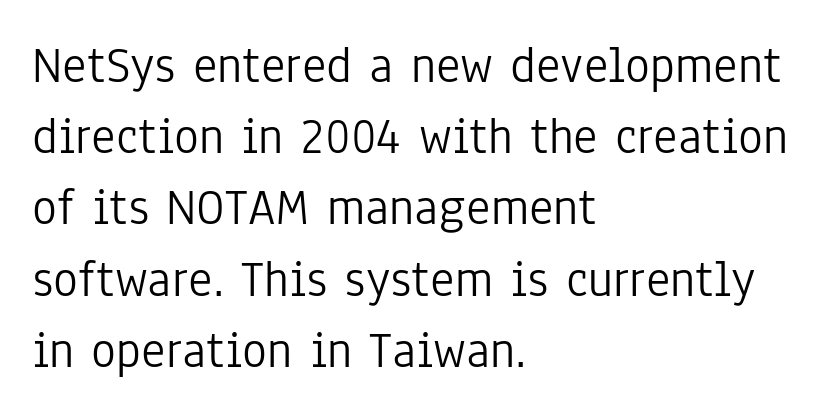
Q: Is the text bold? A: No.
Q: Is the text italic (slanted)? A: No, it is upright.
Q: Is the typeface a serif or a sans-serif typeface? A: Sans-serif.
Q: Is the text underlined? A: No.
Q: How is the paragraph aligned? A: Left-aligned.
Q: Is the spacing between letters normal or unusually wide? A: Normal.
Q: Is the spacing between lines tight, normal or loose? A: Normal.
Q: Width (condensed, normal, or wide)? A: Condensed.
Q: Stroke contrast? A: Low.
Q: x-height? A: Medium.
Q: Monospaced? A: No.
